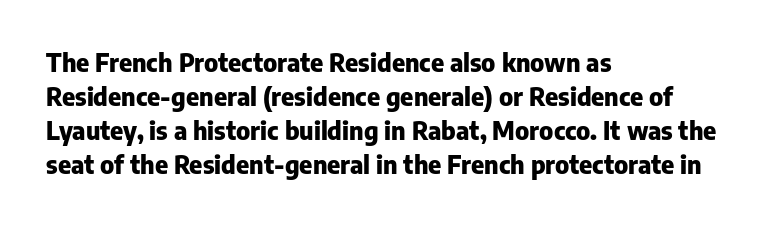
Just letters on the line, the space beneath them empty. No italicization has been applied; the sample stays upright. The rows are spaced the way most documents space them. The glyphs have the mass of a bold cut. Look at the tracking — it's just the regular setting, nothing added. Each line starts at the same left margin while the right side varies.
